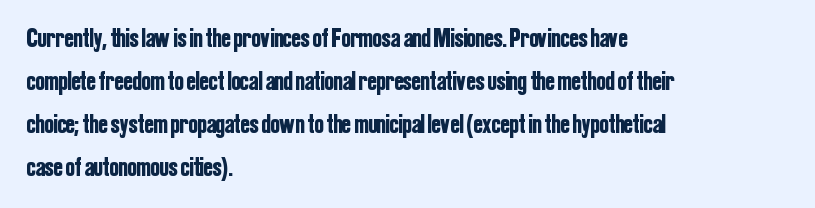
Q: Is the text italic (slanted)? A: No, it is upright.
Q: Is the text underlined? A: No.
Q: How is the paragraph aligned? A: Left-aligned.
Q: Is the spacing between letters normal or unusually wide? A: Normal.
Q: Is the spacing between lines tight, normal or loose? A: Normal.
